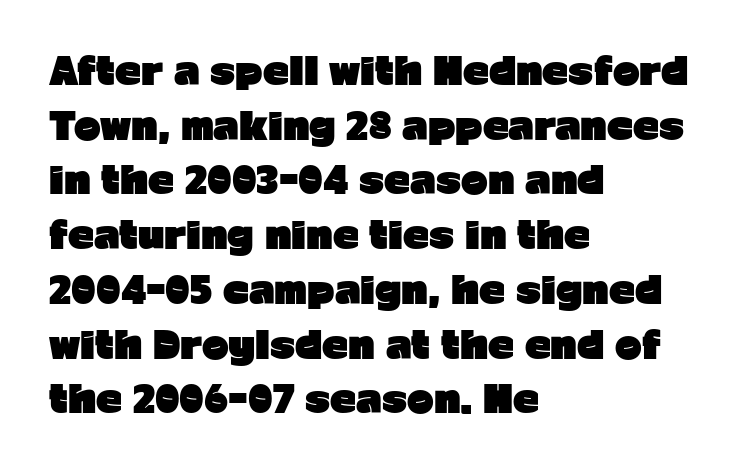
The image shows 36 px heavy sans-serif type, upright; set left-aligned, normal line spacing (1.52x), normal letter spacing, not underlined; low stroke contrast and a medium x-height.
